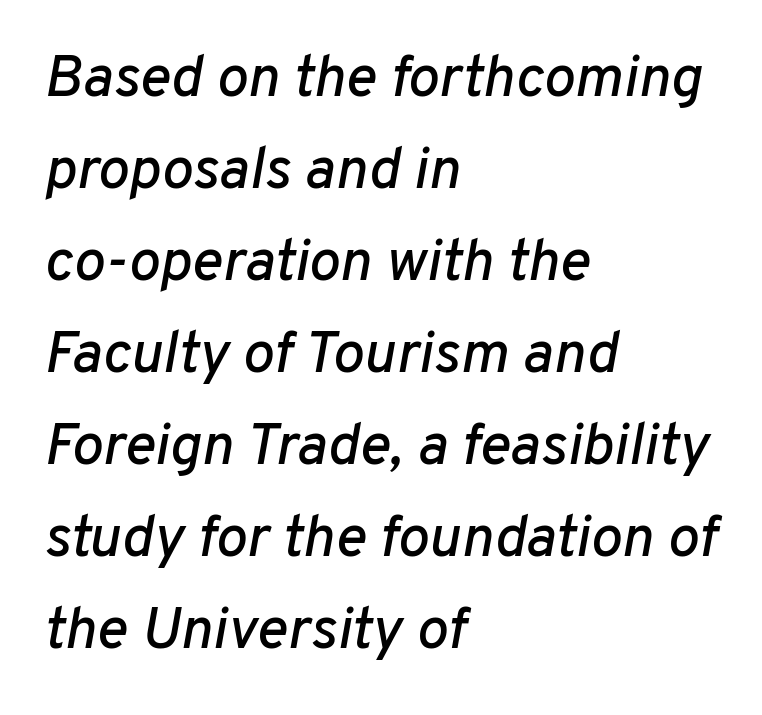
{"italic": "yes", "lean": "right", "slant_degrees": 10, "width": "normal", "stroke_contrast": "low", "x_height": "medium", "monospaced": "no", "underline": "no", "align": "left", "line_spacing": "normal", "line_spacing_ratio": 1.56, "letter_spacing": "normal", "letter_spacing_em": 0.0, "glyph_px": 59}
